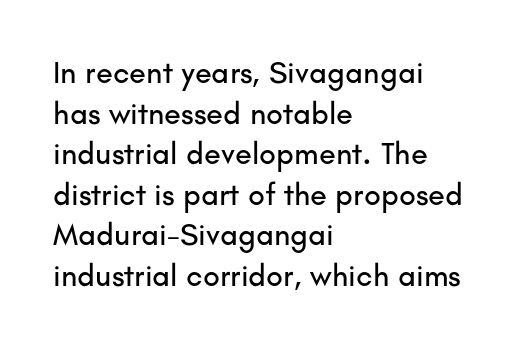
The image shows 31 px sans-serif type, upright; set left-aligned, normal line spacing (1.31x), normal letter spacing, not underlined; low stroke contrast and a small x-height.
